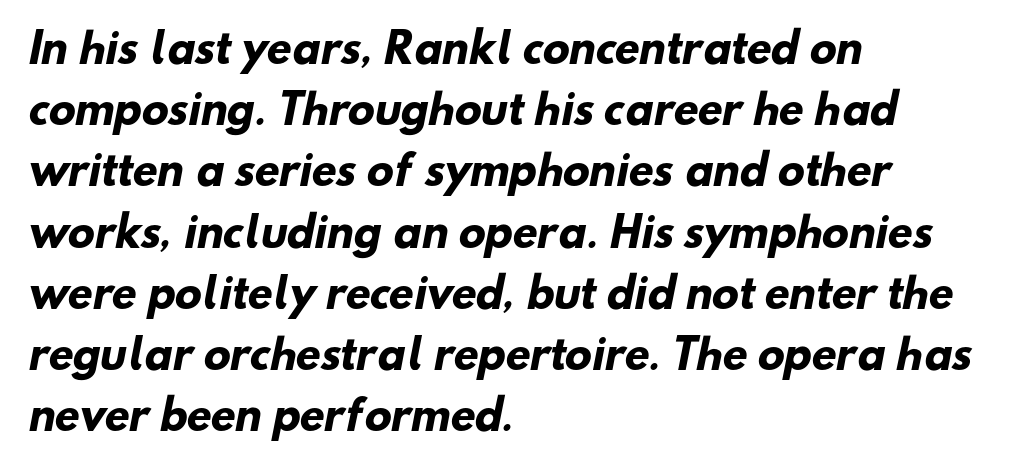
All the whitespace from short lines collects on the right. Do the characters align in a grid? No, the font is proportional. A clean baseline with only descenders dipping below it. On the weight axis this lands at bold, roughly 700. Note: no serifs on the glyphs.
